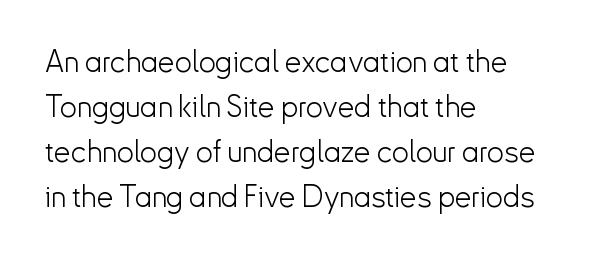
Q: Is the text bold? A: No.
Q: Is the text italic (slanted)? A: No, it is upright.
Q: Is the typeface a serif or a sans-serif typeface? A: Sans-serif.
Q: Is the text underlined? A: No.
Q: How is the paragraph aligned? A: Left-aligned.
Q: Is the spacing between letters normal or unusually wide? A: Normal.
Q: Is the spacing between lines tight, normal or loose? A: Normal.
Q: Width (condensed, normal, or wide)? A: Normal.
Q: Stroke contrast? A: Low.
Q: x-height? A: Small.
Q: Monospaced? A: No.
